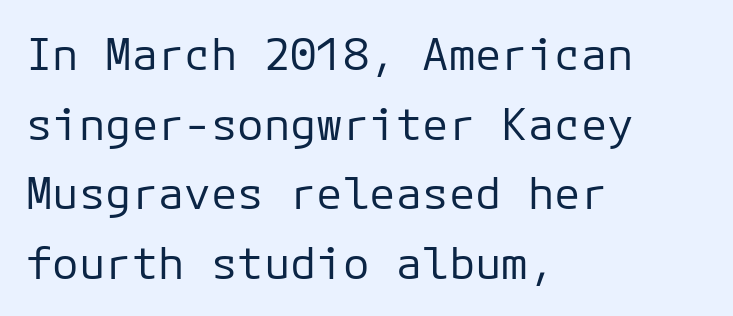
{"serif": "no", "italic": "no", "bold": "no", "weight": "regular", "width": "normal", "stroke_contrast": "low", "x_height": "medium", "monospaced": "yes", "underline": "no", "align": "left", "line_spacing": "normal", "line_spacing_ratio": 1.58, "letter_spacing": "normal", "letter_spacing_em": 0.0, "glyph_px": 44}
